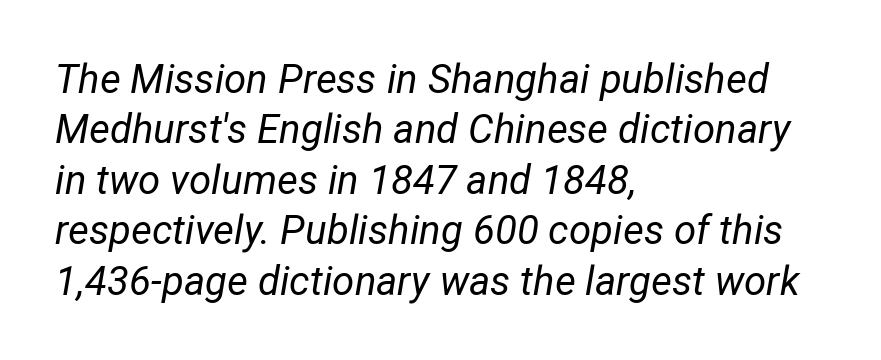
Q: Is the text bold? A: No.
Q: Is the text italic (slanted)? A: Yes, it leans right by about 12 degrees.
Q: Is the text underlined? A: No.
Q: How is the paragraph aligned? A: Left-aligned.
Q: Is the spacing between letters normal or unusually wide? A: Normal.
Q: Is the spacing between lines tight, normal or loose? A: Normal.
Q: Width (condensed, normal, or wide)? A: Normal.
Q: Stroke contrast? A: Low.
Q: x-height? A: Medium.
Q: Monospaced? A: No.
